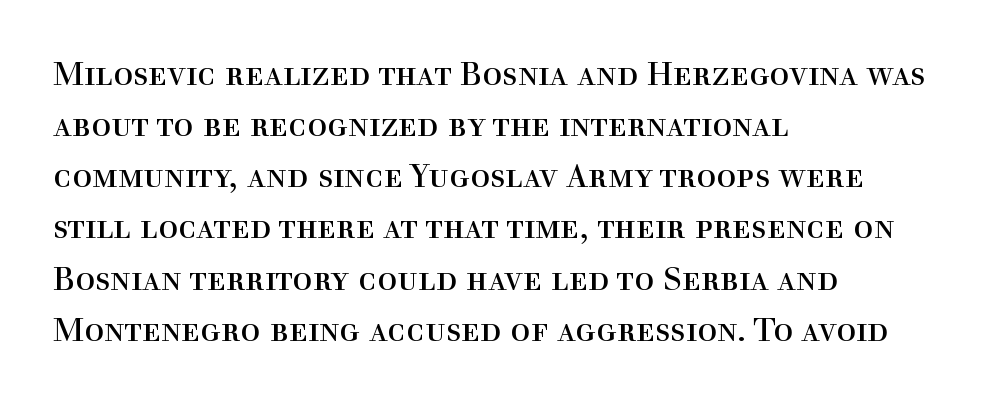
The image shows 33 px regular-weight serif type, upright; set left-aligned, normal line spacing (1.55x), normal letter spacing, not underlined; a medium x-height.
